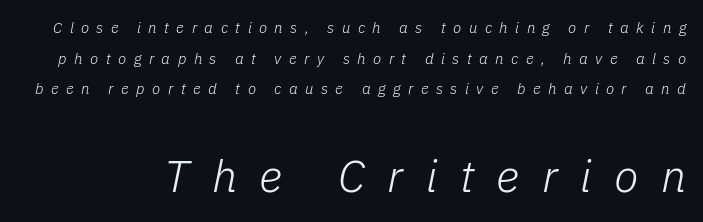
{"italic": "yes", "lean": "right", "slant_degrees": 11, "bold": "no", "weight": "light", "width": "normal", "stroke_contrast": "low", "x_height": "medium", "monospaced": "no", "underline": "no", "line_spacing": "loose", "line_spacing_ratio": 2.04, "letter_spacing": "wide", "letter_spacing_em": 0.5, "larger_block": "second", "size_ratio": 3.0, "glyph_px": 45}
